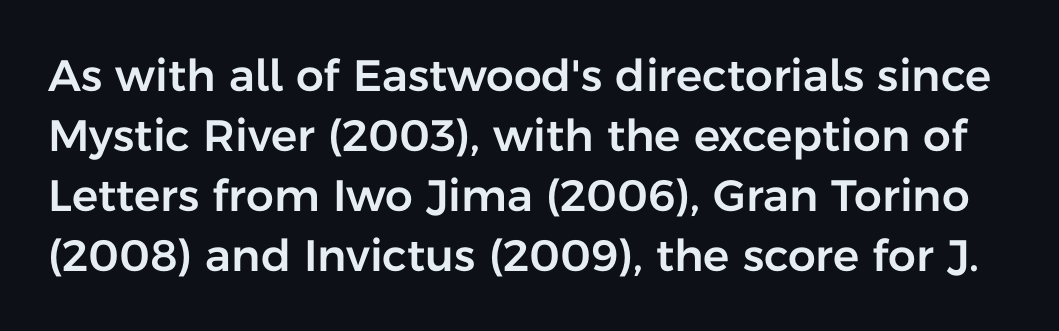
The image shows 44 px sans-serif type, upright; set normal line spacing (1.36x), normal letter spacing, not underlined; low stroke contrast and a medium x-height.
